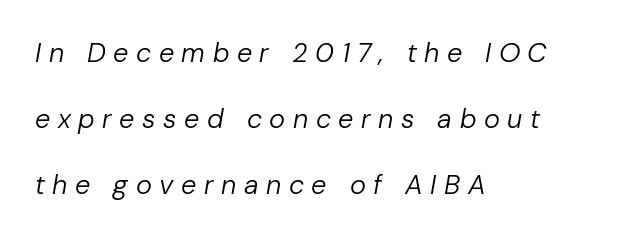
Beneath every word, the page is bare. This sample trades compactness for vertical openness between lines. A student would call this left alignment; a typographer would say flush left, rag right. Heaviness? Minimal to ordinary, like unemphasized prose. You can tell it's italic because the verticals aren't actually vertical.
